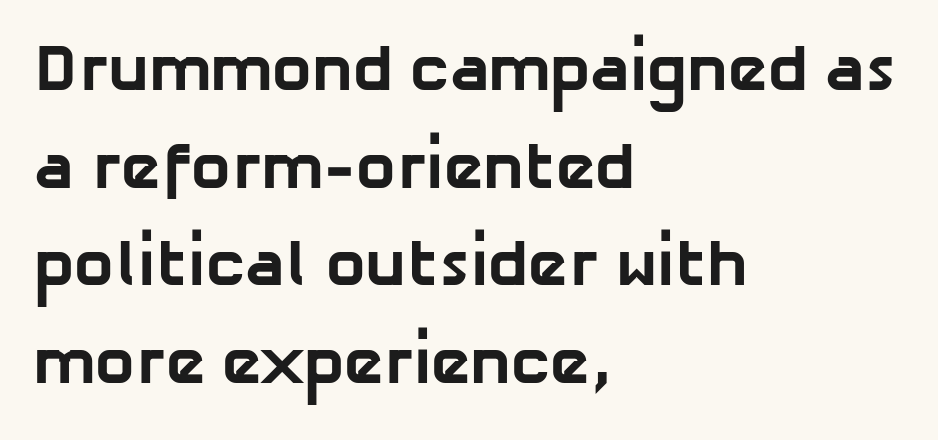
The image shows 66 px bold sans-serif type; set left-aligned, normal line spacing (1.48x), normal letter spacing, not underlined; low stroke contrast and a medium x-height.
